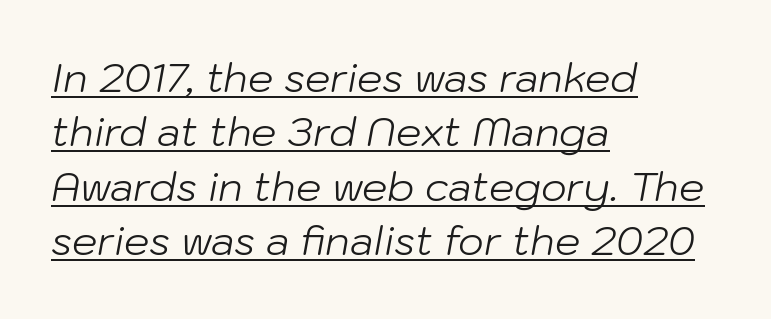
Q: Is the text bold? A: No.
Q: Is the text italic (slanted)? A: Yes, it leans right by about 10 degrees.
Q: Is the text underlined? A: Yes.
Q: How is the paragraph aligned? A: Left-aligned.
Q: Is the spacing between letters normal or unusually wide? A: Normal.
Q: Is the spacing between lines tight, normal or loose? A: Normal.
Q: Width (condensed, normal, or wide)? A: Normal.
Q: Stroke contrast? A: Low.
Q: x-height? A: Medium.
Q: Monospaced? A: No.
